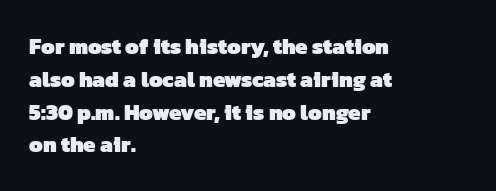
Q: Is the text bold? A: Yes.
Q: Is the text underlined? A: No.
Q: How is the paragraph aligned? A: Left-aligned.
Q: Is the spacing between letters normal or unusually wide? A: Normal.
Q: Is the spacing between lines tight, normal or loose? A: Normal.
